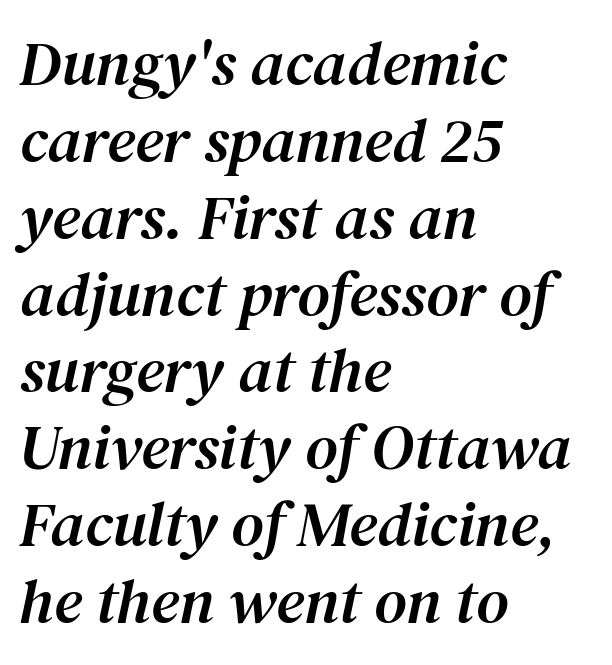
The image shows 63 px serif type, italic (leaning right); set left-aligned, line spacing 1.22x, normal letter spacing, not underlined; medium stroke contrast and a medium x-height.
